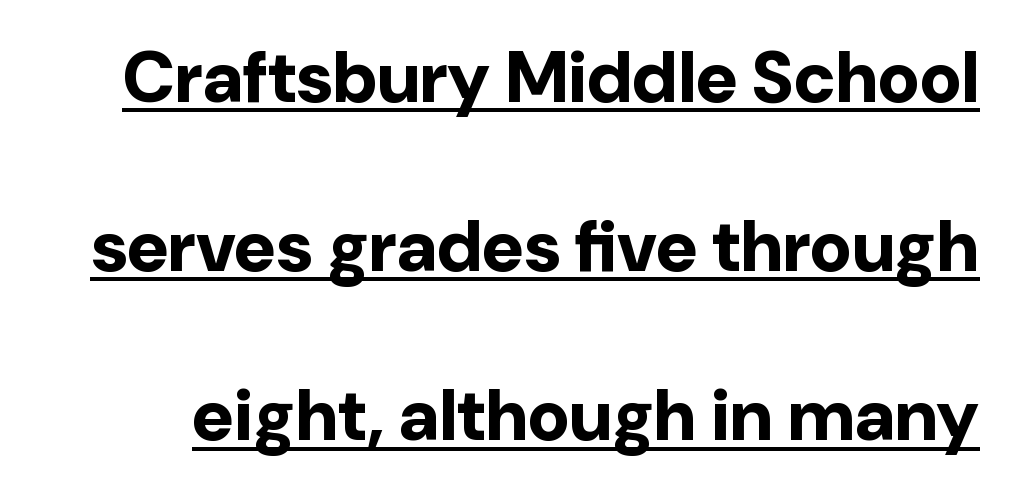
The image shows 72 px bold sans-serif type, upright; set loose line spacing (2.35x), normal letter spacing, underlined; low stroke contrast and a medium x-height.
